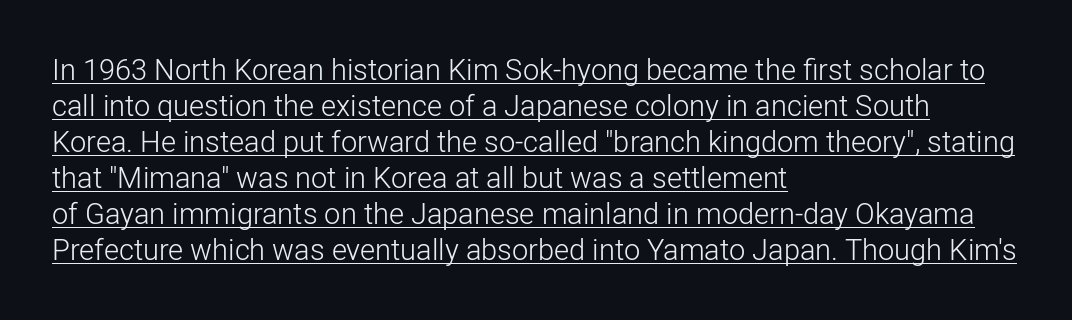
Letter spacing: default. Weight: regular or lighter. If you drew a line through each stem, it would be perfectly vertical. These lines are rendered in a variable-pitch font. The ragged edge is on the right, which tells us the setting is flush left.
